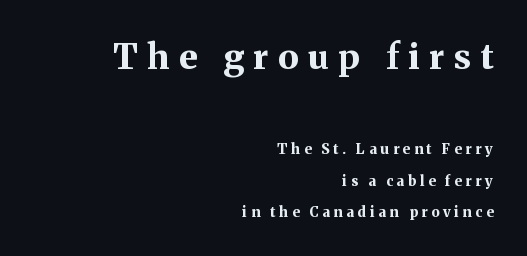
Q: Is the text bold? A: Yes.
Q: Is the text italic (slanted)? A: No, it is upright.
Q: Is the typeface a serif or a sans-serif typeface? A: Serif.
Q: Is the text underlined? A: No.
Q: How is the paragraph aligned? A: Right-aligned.
Q: Is the spacing between letters normal or unusually wide? A: Unusually wide.
Q: Is the spacing between lines tight, normal or loose? A: Loose.
Q: Which block of text is set in a larger size, the first (top) or the second (bottom)? A: The first (top) one.
Q: Width (condensed, normal, or wide)? A: Normal.
Q: Stroke contrast? A: Medium.
Q: x-height? A: Medium.
Q: Monospaced? A: No.
